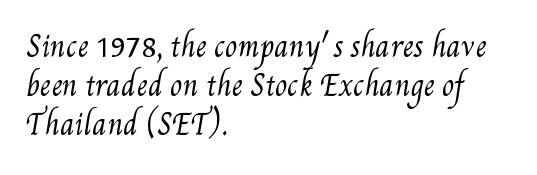
Visually the block forms a straight wall on the left and a jagged coastline on the right. Inter-character spacing is left at the font's built-in metrics. Successive baselines arrive at the customary interval. Is the type heavy? It reads as light-to-regular instead. The face used here is proportionally spaced, like ordinary book or web type.
